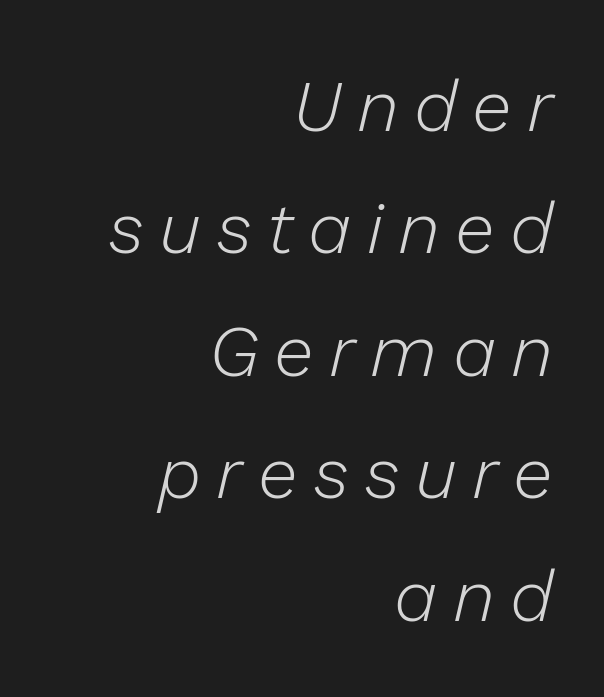
{"italic": "yes", "lean": "right", "slant_degrees": 13, "bold": "no", "weight": "light", "width": "normal", "stroke_contrast": "low", "x_height": "medium", "monospaced": "no", "underline": "no", "align": "right", "line_spacing": "normal", "line_spacing_ratio": 1.7, "letter_spacing": "wide", "letter_spacing_em": 0.21, "glyph_px": 72}
